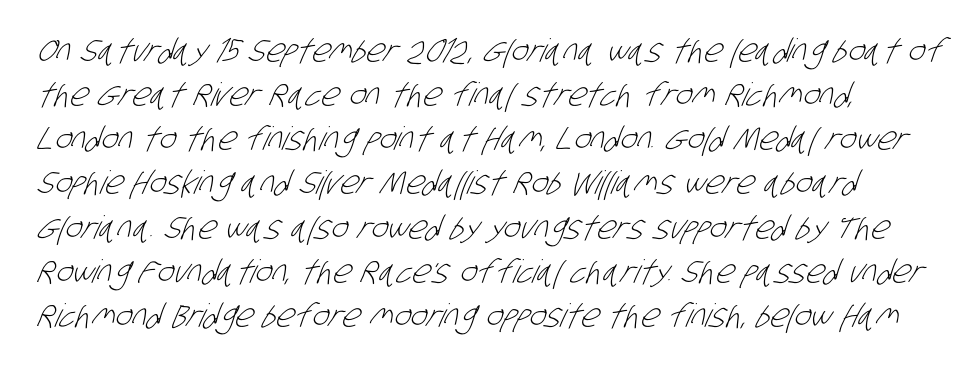
The type family on display is of the sans-serif kind. The vertical gap from one line to the next is medium. Standard letterfit; no display-style spreading of the glyphs. Honestly, there is no underline to notice here at all. These lines are rendered in a variable-pitch font.
